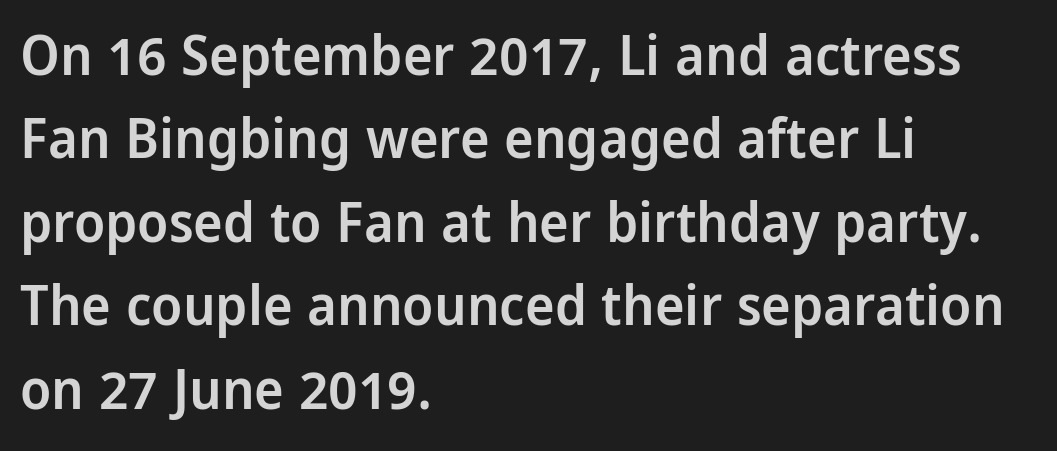
The characters display no serif detailing; their extremities are plain. The rendering anchors every line to the left-hand side. Anything drawn beneath the words? Only blank space. These lines keep a tight, regular rhythm from letter to letter. You can tell it's not italic because the verticals are truly vertical.
